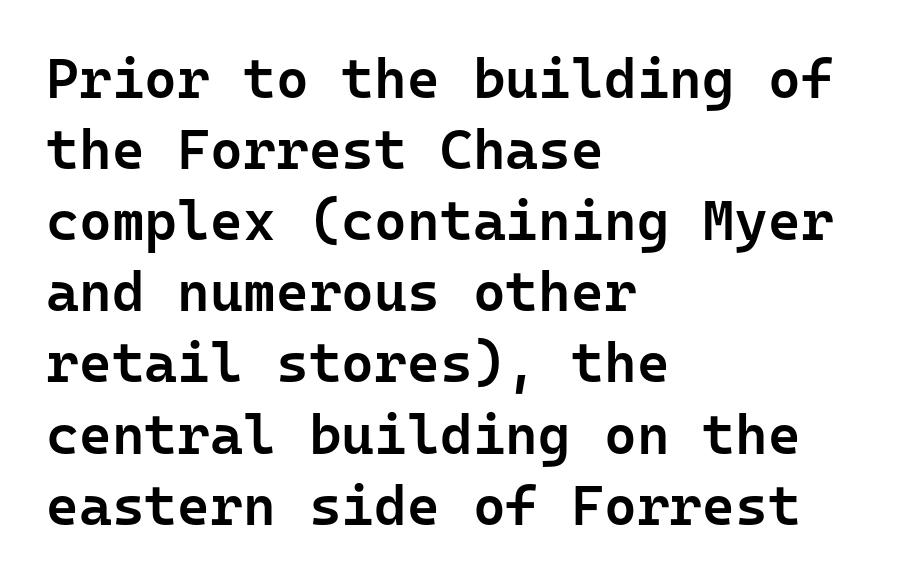
No word sits above an underline. Short note: letters normally spaced. Students, observe: this is what conventionally led text looks like. A bit beefed up — I'd call it semibold rather than bold.
